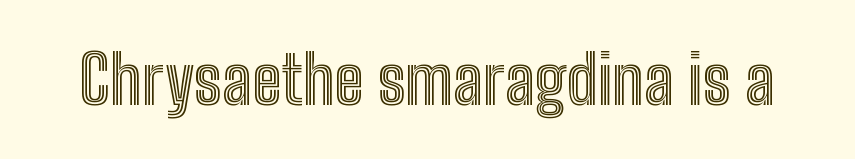
There is no visible air inserted between adjacent glyphs. This sample has the flowing, uneven cadence of proportional lettering. Each row of text sits above clean, open space. Ascenders rise straight up at ninety degrees.
